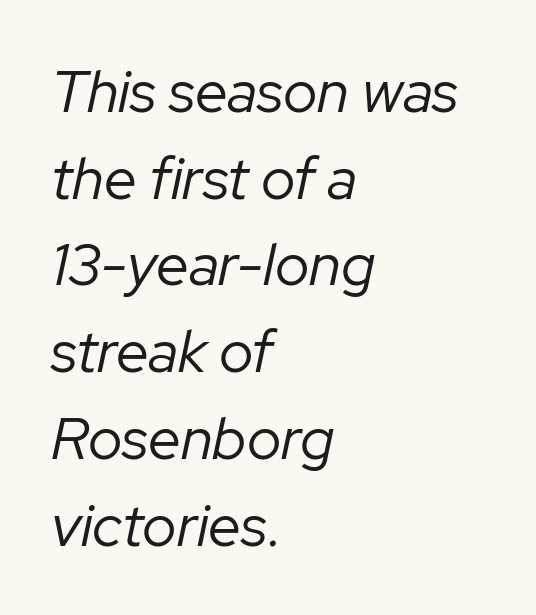
The space between consecutive lines is moderate. Glyph-to-glyph distance matches everyday printed text. Character widths vary here, with narrow letters taking less room than wide ones. Would a proofreader flag this as italicized? Yes. Nobody drew a line under any word here.
